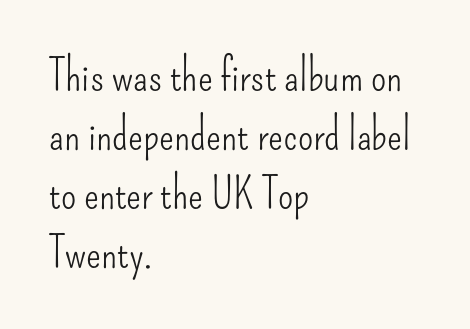
{"serif": "no", "italic": "no", "bold": "no", "weight": "light", "width": "condensed", "stroke_contrast": "low", "x_height": "small", "monospaced": "no", "underline": "no", "align": "left", "line_spacing": "normal", "line_spacing_ratio": 1.34, "letter_spacing": "normal", "letter_spacing_em": 0.0, "glyph_px": 44}
